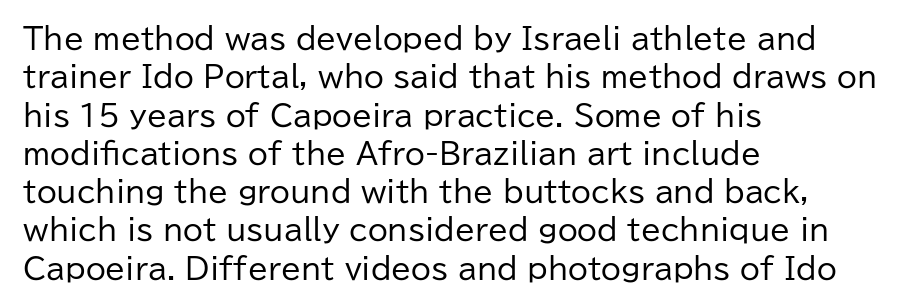
The image shows 29 px regular-weight sans-serif type, upright; set left-aligned, normal line spacing (1.32x), normal letter spacing, not underlined; low stroke contrast and a medium x-height.
